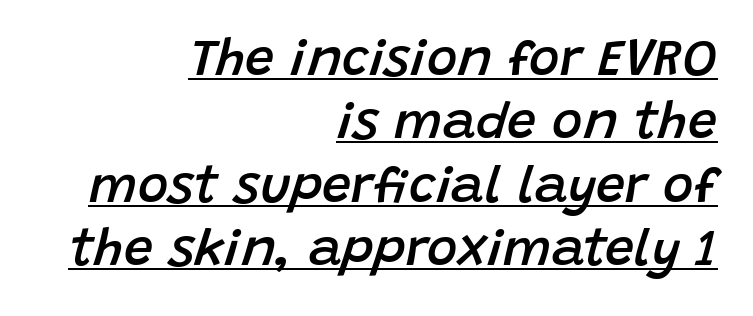
Q: Is the text bold? A: Semi-bold.
Q: Is the text italic (slanted)? A: Yes, it leans right by about 15 degrees.
Q: Is the text underlined? A: Yes.
Q: How is the paragraph aligned? A: Right-aligned.
Q: Is the spacing between letters normal or unusually wide? A: Normal.
Q: Width (condensed, normal, or wide)? A: Normal.
Q: Stroke contrast? A: Low.
Q: x-height? A: Large.
Q: Monospaced? A: No.
